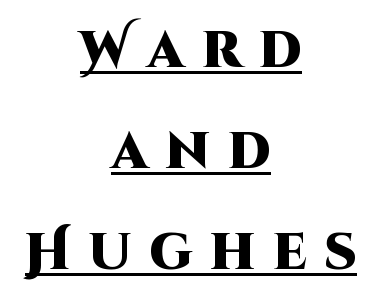
The image shows 51 px heavy sans-serif type, upright; set centered, loose line spacing (1.98x), unusually wide letter spacing (+0.34 em), underlined; high stroke contrast and a large x-height.
